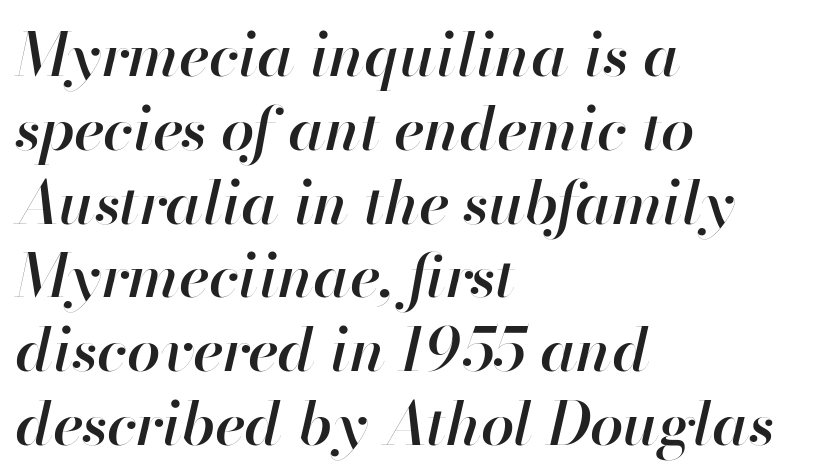
Q: Is the text bold? A: Semi-bold.
Q: Is the text italic (slanted)? A: Yes, it leans right by about 13 degrees.
Q: Is the text underlined? A: No.
Q: How is the paragraph aligned? A: Left-aligned.
Q: Is the spacing between letters normal or unusually wide? A: Normal.
Q: Width (condensed, normal, or wide)? A: Normal.
Q: Stroke contrast? A: High.
Q: x-height? A: Small.
Q: Monospaced? A: No.
